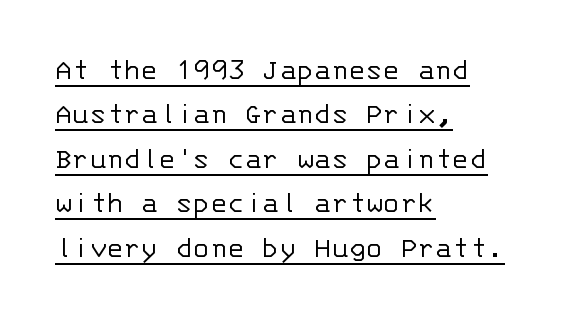
Q: Is the text bold? A: No.
Q: Is the text italic (slanted)? A: No, it is upright.
Q: Is the typeface a serif or a sans-serif typeface? A: Sans-serif.
Q: Is the text underlined? A: Yes.
Q: How is the paragraph aligned? A: Left-aligned.
Q: Is the spacing between letters normal or unusually wide? A: Normal.
Q: Is the spacing between lines tight, normal or loose? A: Normal.
Q: Width (condensed, normal, or wide)? A: Normal.
Q: Stroke contrast? A: Low.
Q: x-height? A: Large.
Q: Monospaced? A: Yes.
